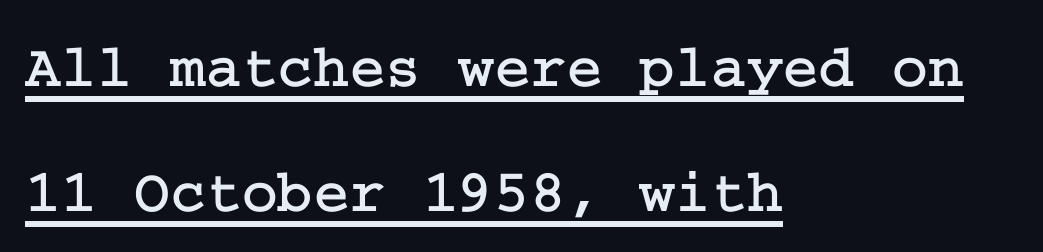
Short and long lines alike share a common starting point at left. Yep, those are serifs on the letters. The string is rendered with underlining switched on. Is there much room between lines? Yes — plenty of vertical air separates them. The letters sit at their default tracking, neither squeezed nor spread.
